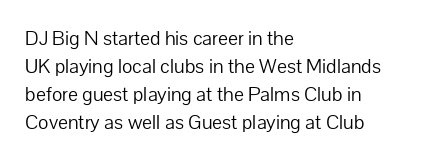
{"italic": "no", "bold": "no", "underline": "no", "align": "left", "line_spacing": "normal", "line_spacing_ratio": 1.33, "letter_spacing": "normal", "letter_spacing_em": 0.0, "glyph_px": 21}
